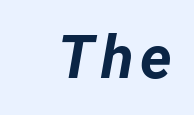
The image shows 60 px bold type, italic (leaning right); set not underlined; low stroke contrast and a medium x-height.
